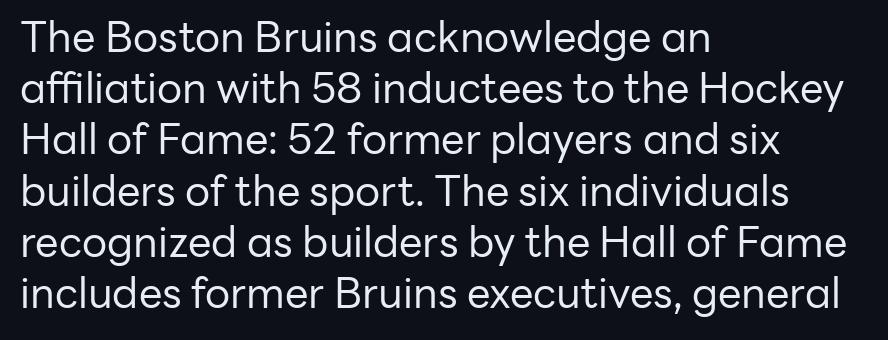
The image shows 42 px regular-weight sans-serif type, upright; set left-aligned, line spacing 1.22x, normal letter spacing, not underlined; low stroke contrast and a medium x-height.
